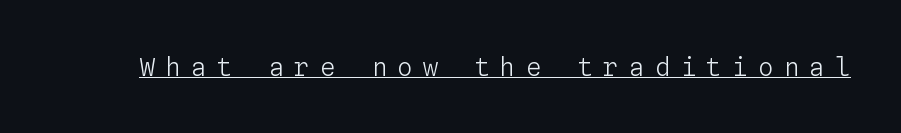
Is the stroke heavy? The answer is a plain regular-or-lighter. Glyph-to-glyph distance is far greater than everyday printed text. Check the space under the baseline: a stroke is drawn there. Italic? Not at all — the glyphs are vertical.
